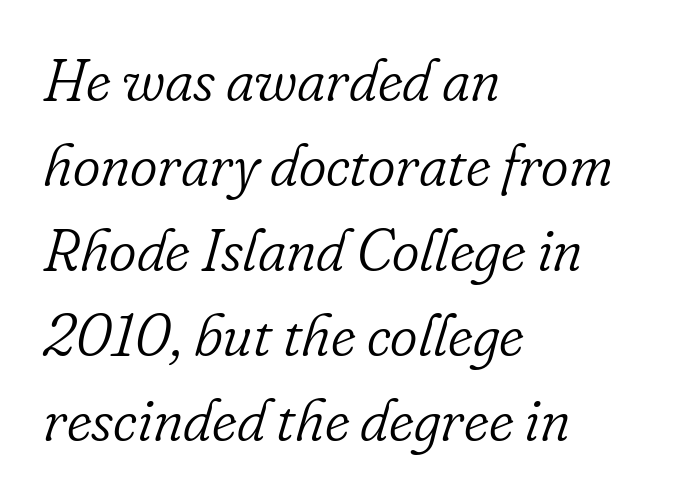
The image shows 59 px light serif type, italic (leaning right); set left-aligned, normal line spacing (1.44x), normal letter spacing, not underlined; low stroke contrast and a small x-height.
